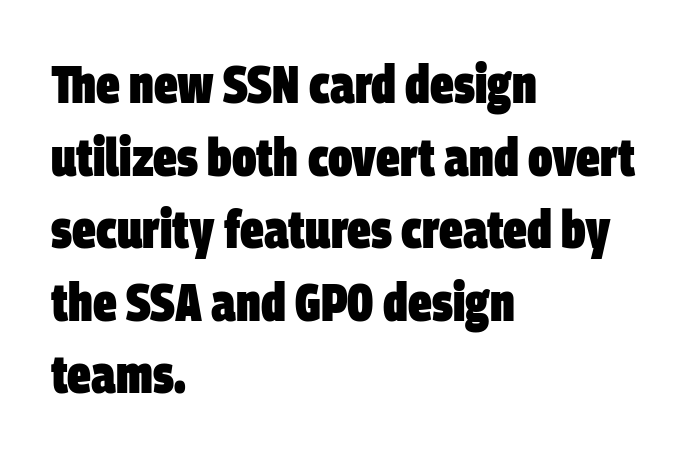
{"serif": "no", "bold": "yes", "weight": "heavy", "width": "condensed", "stroke_contrast": "low", "x_height": "large", "monospaced": "no", "underline": "no", "align": "left", "line_spacing": "normal", "line_spacing_ratio": 1.37, "letter_spacing": "normal", "letter_spacing_em": 0.0, "glyph_px": 53}
